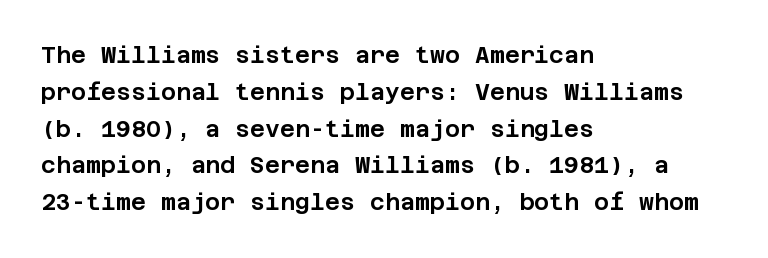
{"italic": "no", "underline": "no", "align": "left", "line_spacing": "normal", "line_spacing_ratio": 1.6, "letter_spacing": "normal", "letter_spacing_em": 0.0, "glyph_px": 23}
